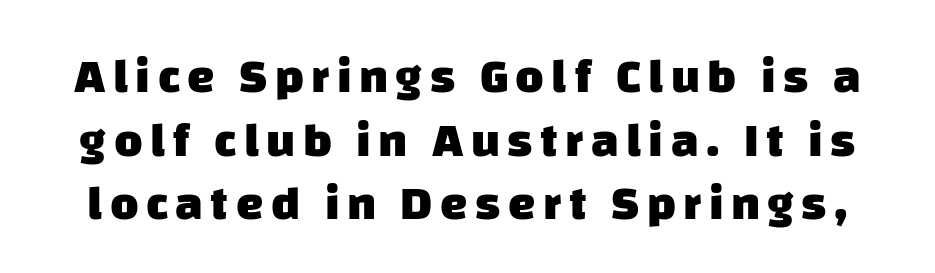
{"serif": "no", "bold": "yes", "weight": "heavy", "width": "normal", "stroke_contrast": "low", "x_height": "large", "monospaced": "no", "underline": "no", "line_spacing": "normal", "line_spacing_ratio": 1.3, "glyph_px": 49}
